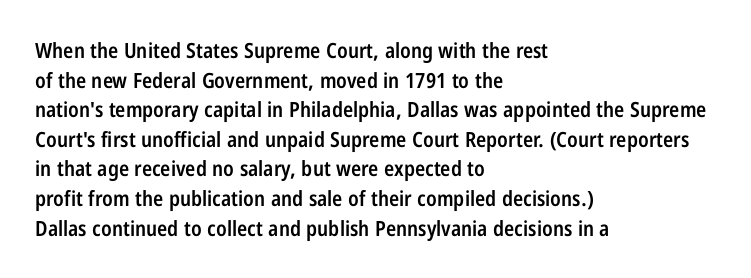
Q: Is the text bold? A: Semi-bold.
Q: Is the text italic (slanted)? A: No, it is upright.
Q: Is the text underlined? A: No.
Q: How is the paragraph aligned? A: Left-aligned.
Q: Is the spacing between letters normal or unusually wide? A: Normal.
Q: Is the spacing between lines tight, normal or loose? A: Normal.
